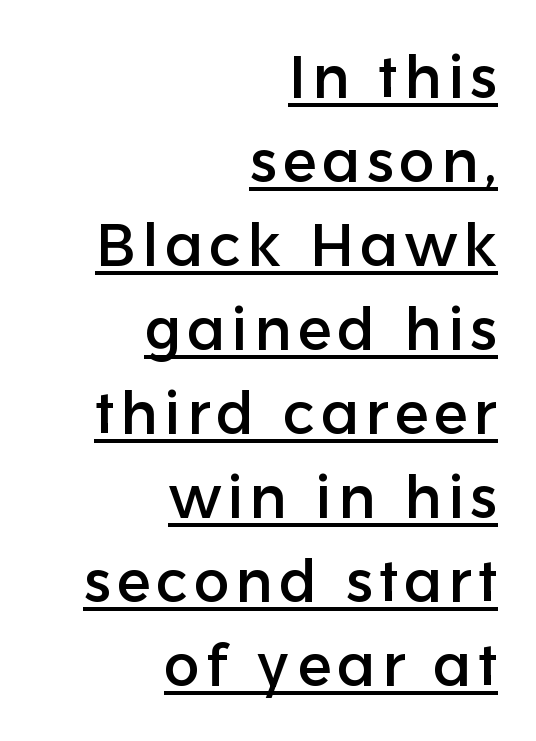
Q: Is the text italic (slanted)? A: No, it is upright.
Q: Is the typeface a serif or a sans-serif typeface? A: Sans-serif.
Q: Is the text underlined? A: Yes.
Q: How is the paragraph aligned? A: Right-aligned.
Q: Is the spacing between lines tight, normal or loose? A: Normal.
Q: Width (condensed, normal, or wide)? A: Normal.
Q: Stroke contrast? A: Low.
Q: x-height? A: Medium.
Q: Monospaced? A: No.
